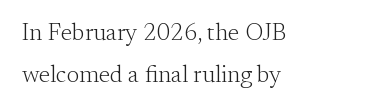
Q: Is the text bold? A: No.
Q: Is the text italic (slanted)? A: No, it is upright.
Q: Is the text underlined? A: No.
Q: How is the paragraph aligned? A: Left-aligned.
Q: Is the spacing between letters normal or unusually wide? A: Normal.
